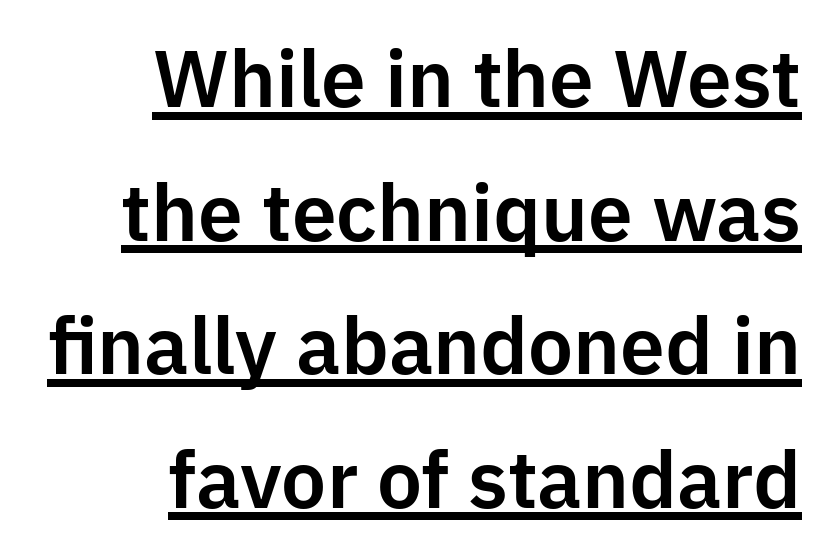
{"serif": "no", "italic": "no", "width": "normal", "stroke_contrast": "low", "x_height": "medium", "monospaced": "no", "underline": "yes", "align": "right", "line_spacing": "normal", "line_spacing_ratio": 1.67, "letter_spacing": "normal", "letter_spacing_em": 0.0, "glyph_px": 80}
